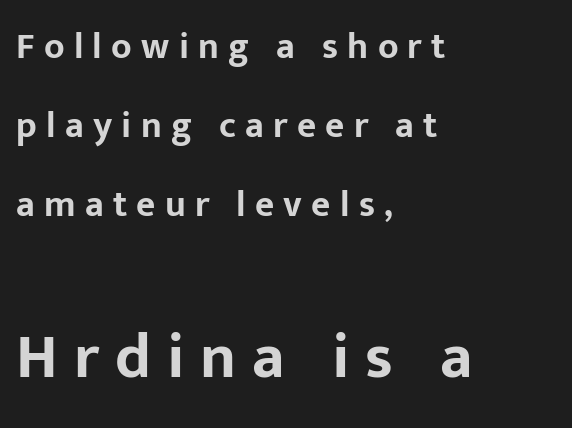
{"serif": "no", "italic": "no", "bold": "yes", "weight": "bold", "width": "normal", "stroke_contrast": "low", "x_height": "medium", "monospaced": "no", "underline": "no", "align": "left", "line_spacing": "loose", "line_spacing_ratio": 2.13, "letter_spacing": "wide", "letter_spacing_em": 0.25, "larger_block": "second", "size_ratio": 1.73, "glyph_px": 64}
